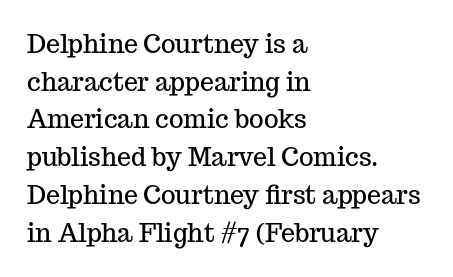
The image shows 25 px text type, upright; set left-aligned, normal line spacing (1.51x), normal letter spacing, not underlined.
